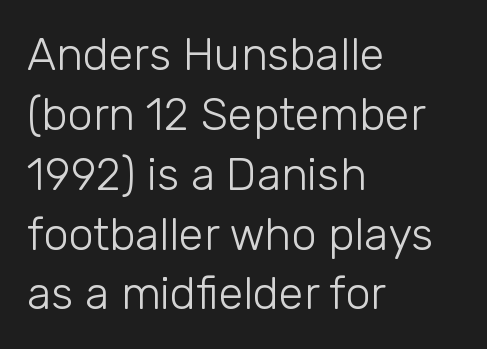
{"serif": "no", "italic": "no", "bold": "no", "weight": "light", "width": "normal", "stroke_contrast": "low", "x_height": "medium", "monospaced": "no", "underline": "no", "align": "left", "line_spacing": "normal", "line_spacing_ratio": 1.33, "letter_spacing": "normal", "letter_spacing_em": 0.0, "glyph_px": 45}
